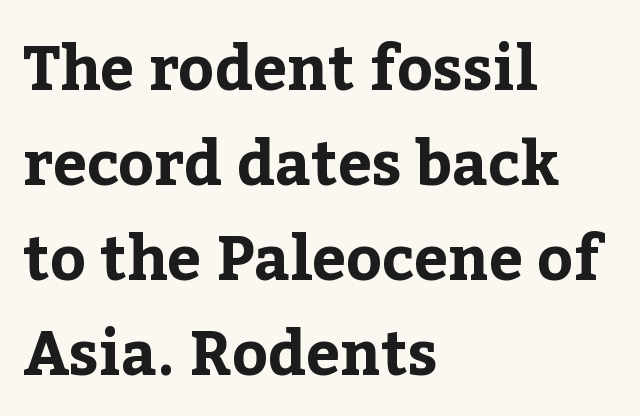
{"serif": "yes", "italic": "no", "bold": "yes", "weight": "bold", "width": "normal", "stroke_contrast": "low", "x_height": "medium", "monospaced": "no", "underline": "no", "align": "left", "line_spacing": "normal", "line_spacing_ratio": 1.56, "letter_spacing": "normal", "letter_spacing_em": 0.0, "glyph_px": 61}
